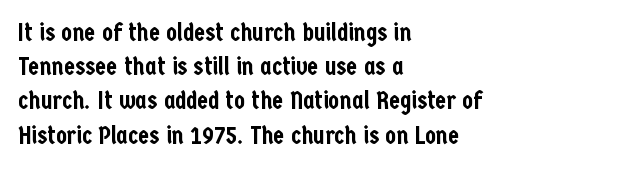
The lettering holds an erect, upright posture throughout. Nobody drew a line under any word here. This rendering uses left alignment, leaving the right contour irregular. Each new line begins a customary step beneath the previous one. Students, note that the glyphs here touch the page at normal intervals.
